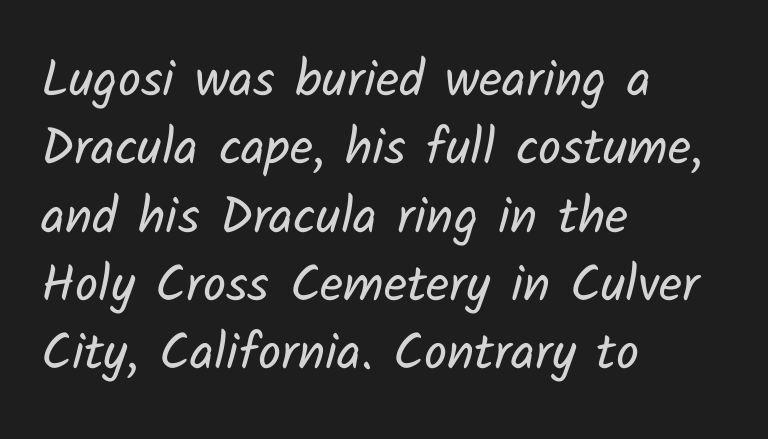
The image shows 51 px regular-weight sans-serif type; set left-aligned, normal line spacing (1.34x), normal letter spacing, not underlined; low stroke contrast and a medium x-height.
